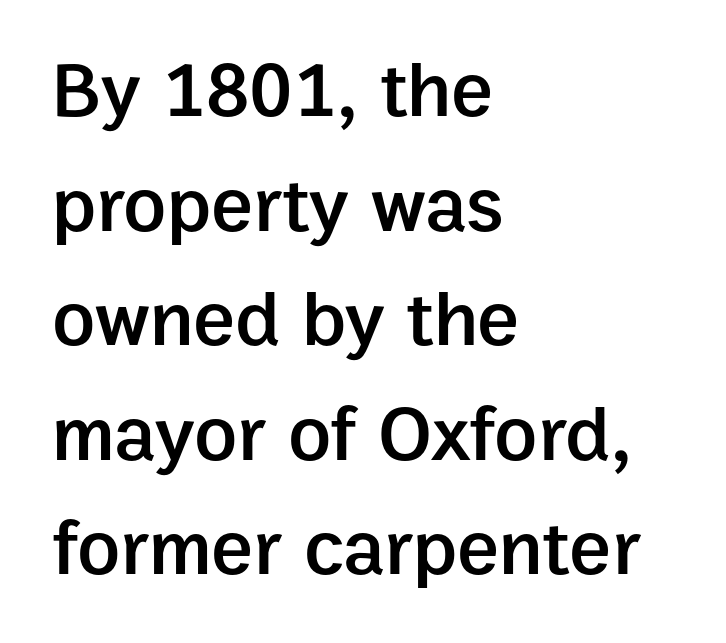
Q: Is the text bold? A: Semi-bold.
Q: Is the text italic (slanted)? A: No, it is upright.
Q: Is the typeface a serif or a sans-serif typeface? A: Sans-serif.
Q: Is the text underlined? A: No.
Q: How is the paragraph aligned? A: Left-aligned.
Q: Is the spacing between letters normal or unusually wide? A: Normal.
Q: Is the spacing between lines tight, normal or loose? A: Normal.
Q: Width (condensed, normal, or wide)? A: Normal.
Q: Stroke contrast? A: Low.
Q: x-height? A: Medium.
Q: Monospaced? A: No.
